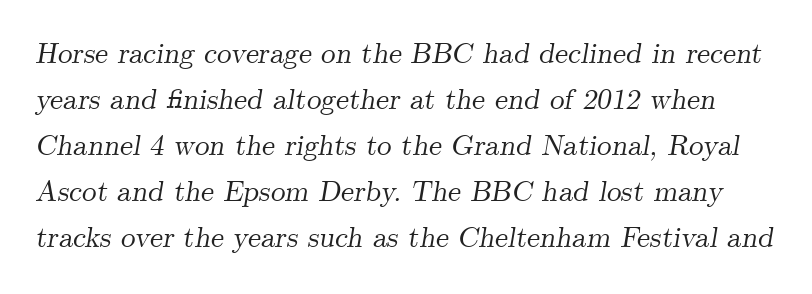
{"serif": "yes", "italic": "yes", "lean": "right", "slant_degrees": 9, "width": "normal", "stroke_contrast": "medium", "x_height": "small", "monospaced": "no", "underline": "no", "line_spacing": "normal", "line_spacing_ratio": 1.59, "letter_spacing": "normal", "letter_spacing_em": 0.0, "glyph_px": 29}
